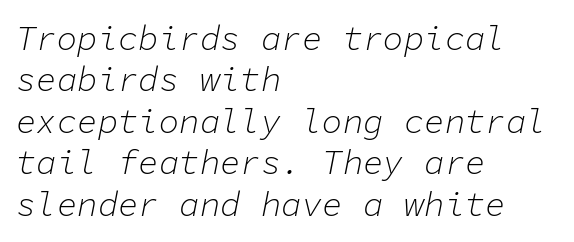
Q: Is the text bold? A: No.
Q: Is the text italic (slanted)? A: Yes, it leans right by about 11 degrees.
Q: Is the text underlined? A: No.
Q: How is the paragraph aligned? A: Left-aligned.
Q: Is the spacing between letters normal or unusually wide? A: Normal.
Q: Width (condensed, normal, or wide)? A: Normal.
Q: Stroke contrast? A: Low.
Q: x-height? A: Medium.
Q: Monospaced? A: Yes.
